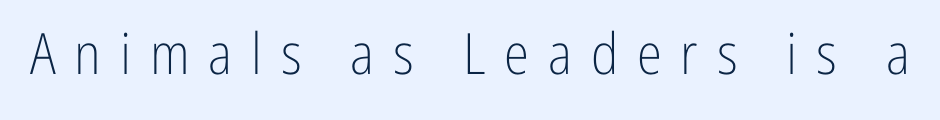
{"serif": "no", "italic": "no", "bold": "no", "weight": "light", "width": "condensed", "stroke_contrast": "low", "x_height": "medium", "monospaced": "no", "underline": "no", "letter_spacing": "wide", "letter_spacing_em": 0.33, "glyph_px": 57}
